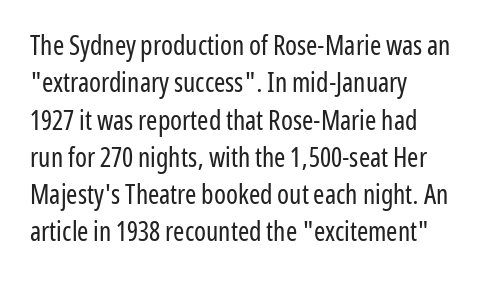
Interline gaps are of average width in this sample. Inter-character spacing is left at the font's built-in metrics. If you drew a line through each stem, it would be perfectly vertical. Words float on clear page, feet unadorned. Each line starts at the same left margin while the right side varies.
